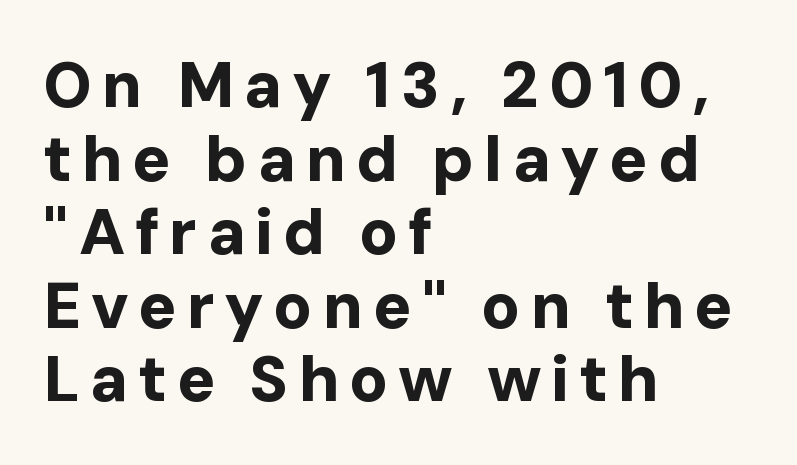
The image shows 64 px bold sans-serif type, upright; set left-aligned, tight line spacing (1.15x), not underlined; low stroke contrast and a medium x-height.
